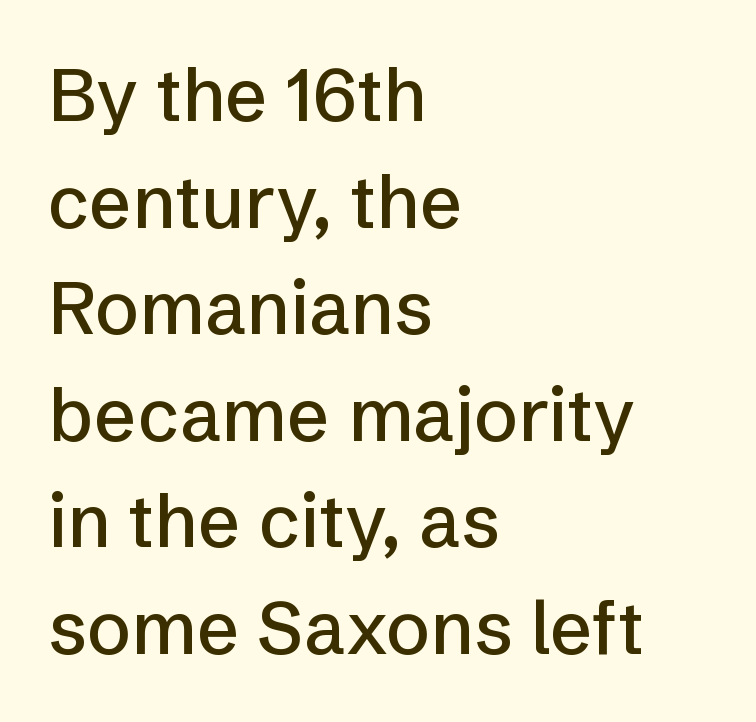
The line texture is even and compact thanks to regular tracking. Upright lettering throughout. The designer left line spacing at the default. Typeset ragged right — the left edge is the straight one. The typeface chosen for these lines omits serifs. Beneath every word, the page is bare.
